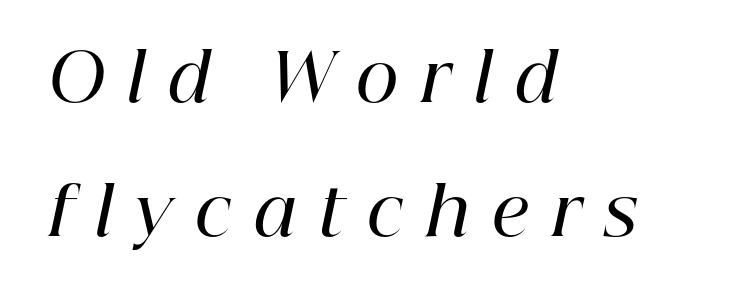
Q: Is the text bold? A: Semi-bold.
Q: Is the text italic (slanted)? A: Yes, it leans right by about 12 degrees.
Q: Is the typeface a serif or a sans-serif typeface? A: Serif.
Q: Is the text underlined? A: No.
Q: How is the paragraph aligned? A: Left-aligned.
Q: Is the spacing between letters normal or unusually wide? A: Unusually wide.
Q: Is the spacing between lines tight, normal or loose? A: Loose.
Q: Width (condensed, normal, or wide)? A: Normal.
Q: Stroke contrast? A: High.
Q: x-height? A: Medium.
Q: Monospaced? A: No.
